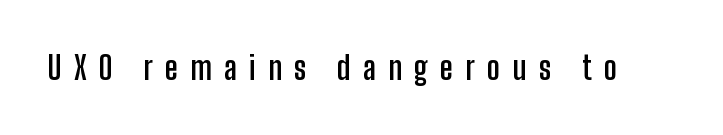
{"serif": "no", "italic": "no", "bold": "yes", "weight": "semibold", "width": "condensed", "stroke_contrast": "low", "x_height": "medium", "monospaced": "no", "underline": "no", "letter_spacing": "wide", "letter_spacing_em": 0.38, "glyph_px": 32}
